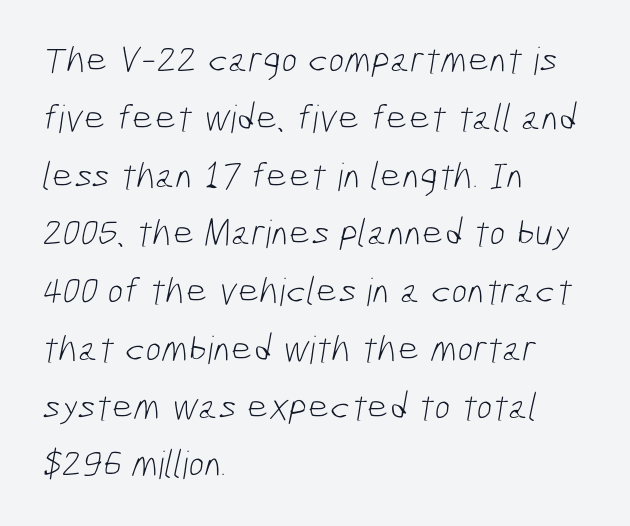
The strokes carry an ordinary text weight at most. Each word holds together tightly as a unit, with standard inter-letter gaps. The strip under each line holds only bare page. Every row of glyphs begins at an identical x-position on the left.
